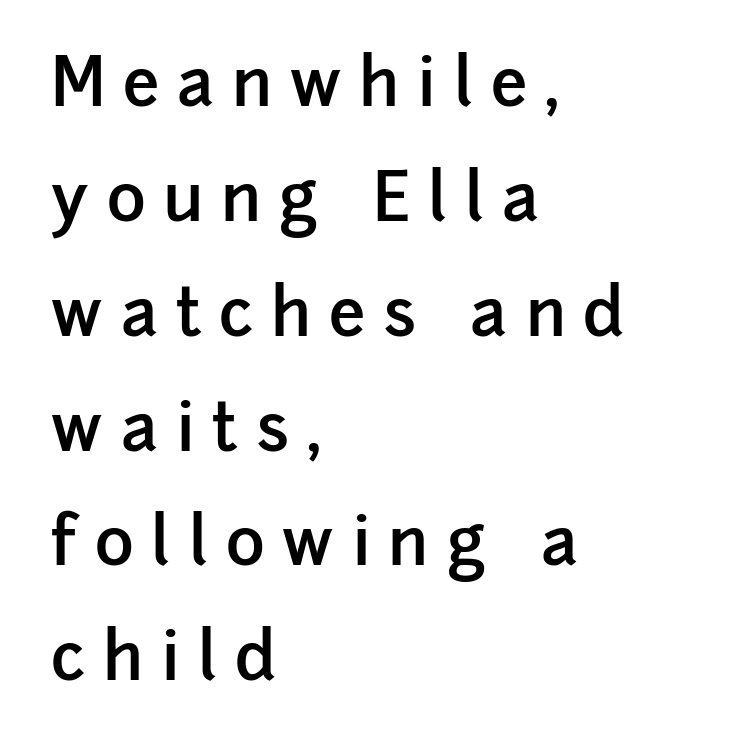
Decoration check: the copy has no underline. Set as a demibold, roughly 600 on the weight scale. The type is letterspaced generously, with wide tracking. A student would call this left alignment; a typographer would say flush left, rag right.
